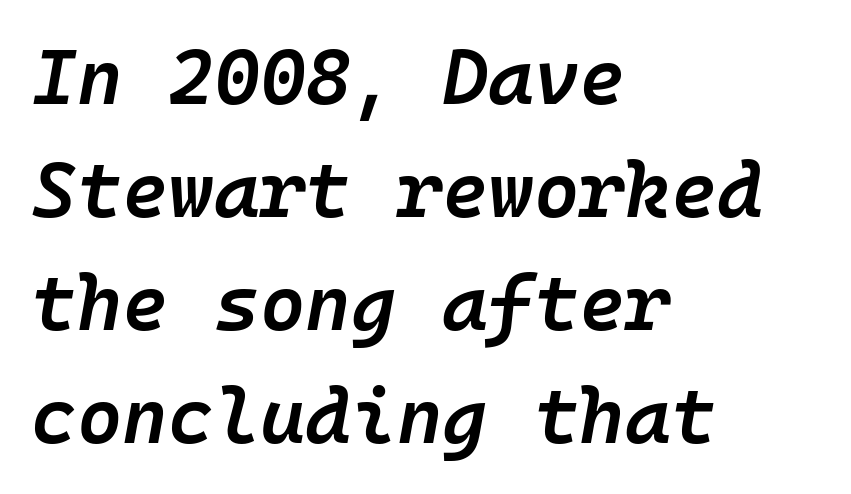
Emphasis by weight is partial: semibold. Fixed-width glyphs throughout — classic coding-font behaviour. The paragraph has a hard left edge and a soft right edge. This sample uses an oblique cut, with every glyph tilted off the vertical. A normal amount of white space separates one row of letters from the next.
